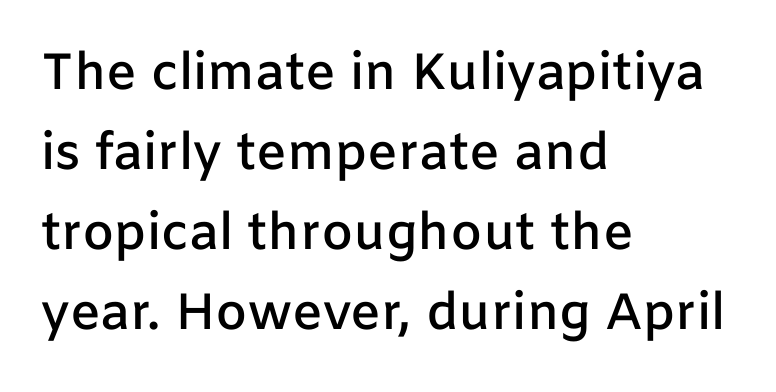
The image shows 51 px semibold sans-serif type, upright; set left-aligned, normal line spacing (1.57x), normal letter spacing, not underlined; low stroke contrast and a medium x-height.
